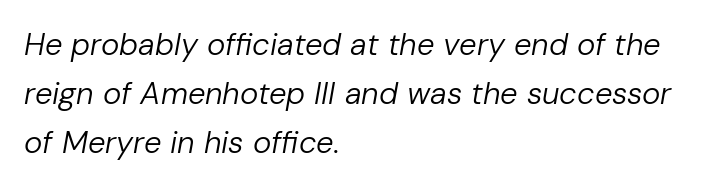
{"italic": "yes", "lean": "right", "slant_degrees": 10, "bold": "no", "weight": "regular", "width": "normal", "stroke_contrast": "low", "x_height": "medium", "monospaced": "no", "underline": "no", "align": "left", "line_spacing": "normal", "line_spacing_ratio": 1.58, "letter_spacing": "normal", "letter_spacing_em": 0.0, "glyph_px": 31}
